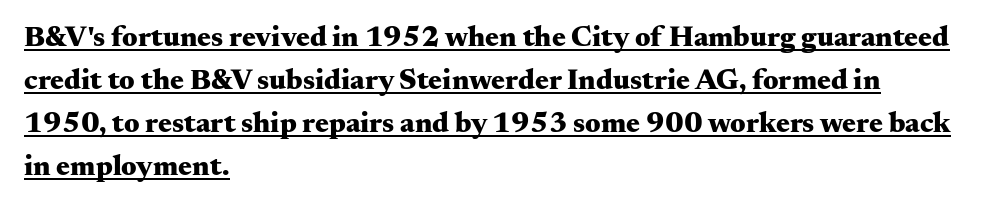
Look at the bottom of the vertical strokes: they flare into serifs here. Do the characters align in a grid? No, the font is proportional. This sample uses an upright cut, with every glyph sitting square on the baseline. Rows of type keep a routine distance in the vertical direction. One-word summary of the alignment: left. The glyphs are accompanied by a horizontal stroke just below them.
